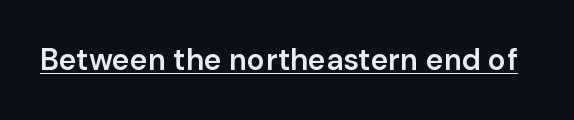
Q: Is the text bold? A: Semi-bold.
Q: Is the text italic (slanted)? A: No, it is upright.
Q: Is the typeface a serif or a sans-serif typeface? A: Sans-serif.
Q: Is the text underlined? A: Yes.
Q: Is the spacing between letters normal or unusually wide? A: Normal.
Q: Width (condensed, normal, or wide)? A: Normal.
Q: Stroke contrast? A: Low.
Q: x-height? A: Medium.
Q: Monospaced? A: No.
